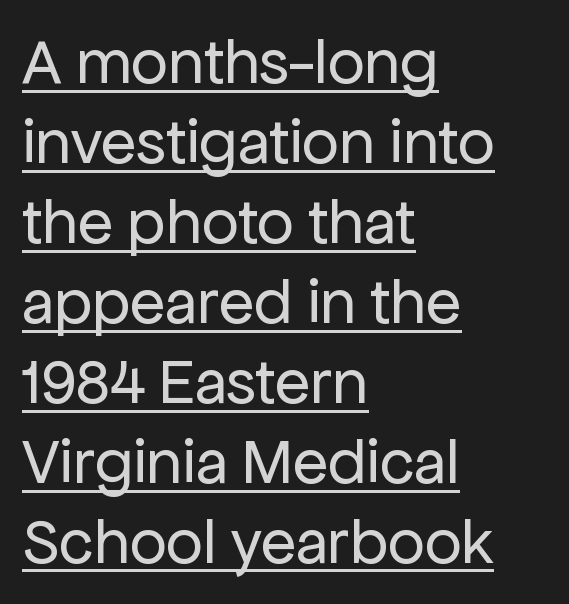
Serifs: no, the terminals of the letterforms are clean. The rendering keeps characters at their native spacing. The typesetter has applied underlining to the passage shown. This sample has the flowing, uneven cadence of proportional lettering. Posture: straight, roman, zero tilt. Is the type heavy? It reads as light-to-regular instead.
